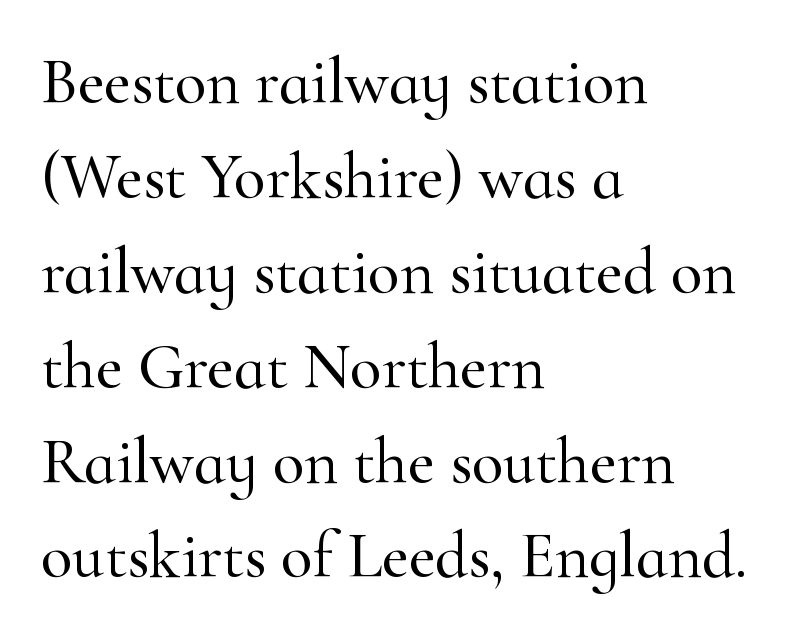
The image shows 65 px serif type, upright; set left-aligned, normal line spacing (1.46x), normal letter spacing, not underlined; high stroke contrast and a small x-height.
